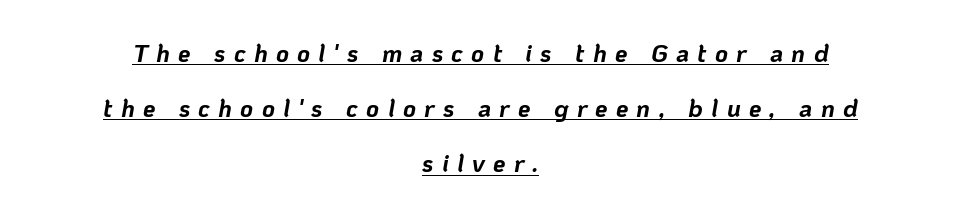
Q: Is the text bold? A: Yes.
Q: Is the text italic (slanted)? A: Yes, it leans right by about 10 degrees.
Q: Is the text underlined? A: Yes.
Q: How is the paragraph aligned? A: Centered.
Q: Is the spacing between letters normal or unusually wide? A: Unusually wide.
Q: Is the spacing between lines tight, normal or loose? A: Loose.
